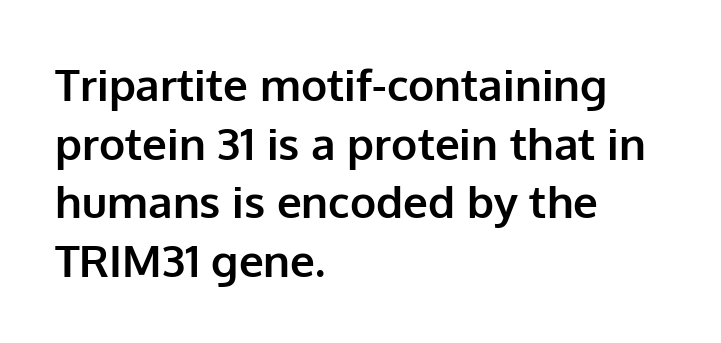
The image shows 44 px bold sans-serif type, upright; set left-aligned, normal line spacing (1.33x), normal letter spacing, not underlined; low stroke contrast and a medium x-height.
